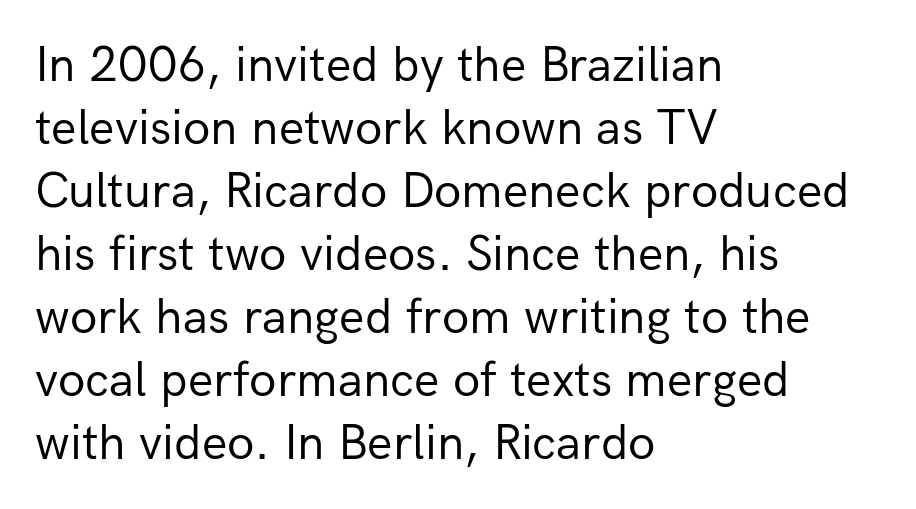
Q: Is the text bold? A: No.
Q: Is the text italic (slanted)? A: No, it is upright.
Q: Is the typeface a serif or a sans-serif typeface? A: Sans-serif.
Q: Is the text underlined? A: No.
Q: How is the paragraph aligned? A: Left-aligned.
Q: Is the spacing between letters normal or unusually wide? A: Normal.
Q: Is the spacing between lines tight, normal or loose? A: Normal.
Q: Width (condensed, normal, or wide)? A: Normal.
Q: Stroke contrast? A: Low.
Q: x-height? A: Medium.
Q: Monospaced? A: No.
